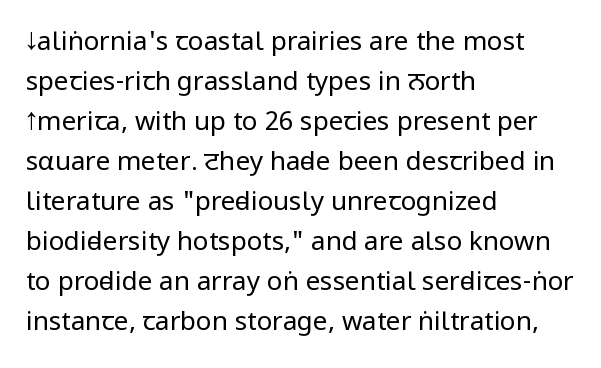
Descender tails drop into unmarked territory. Stroke mass is kept to a normal reading level or below. Default kerning and tracking; the words read as compact shapes. Teacher's note: observe the even left margin — that is flush-left alignment.
